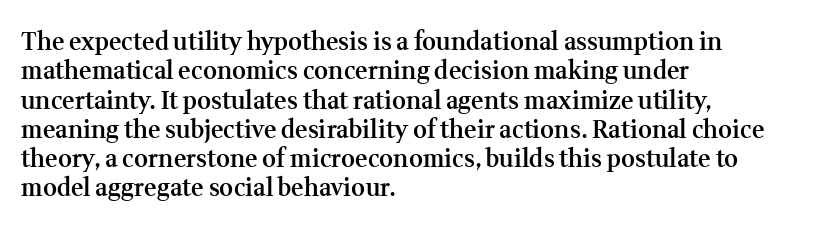
Q: Is the text bold? A: Semi-bold.
Q: Is the text italic (slanted)? A: No, it is upright.
Q: Is the text underlined? A: No.
Q: How is the paragraph aligned? A: Left-aligned.
Q: Is the spacing between letters normal or unusually wide? A: Normal.
